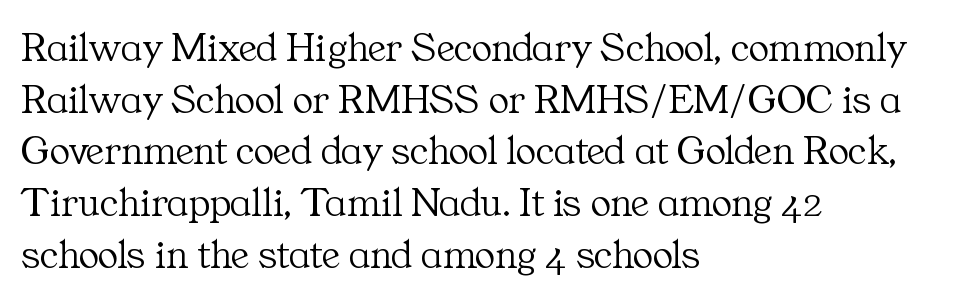
Here the designer chose a conventional face with non-uniform glyph widths. Visually the block forms a straight wall on the left and a jagged coastline on the right. This sample uses a serif face. Does extra space separate the letters? No, they use regular spacing.
